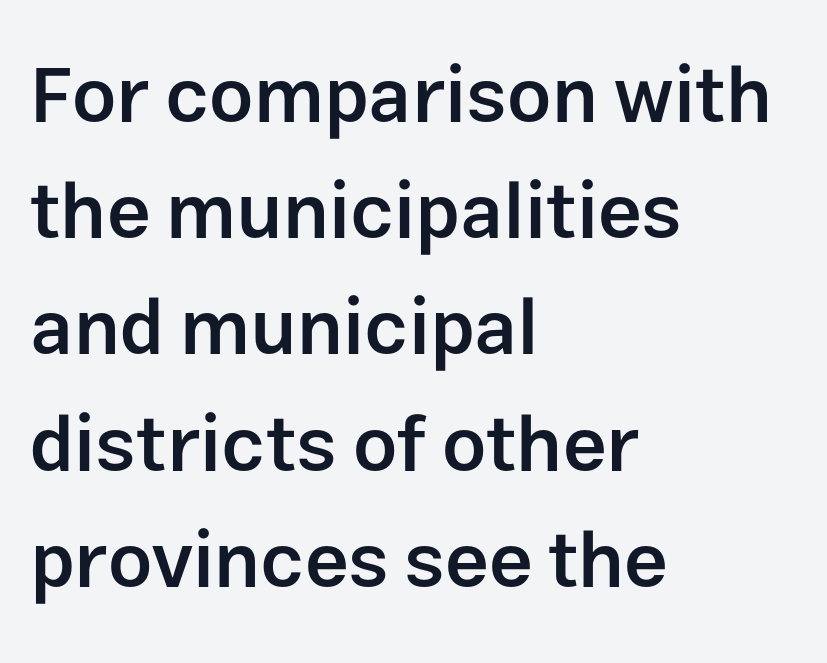
Q: Is the text bold? A: Semi-bold.
Q: Is the text italic (slanted)? A: No, it is upright.
Q: Is the typeface a serif or a sans-serif typeface? A: Sans-serif.
Q: Is the text underlined? A: No.
Q: How is the paragraph aligned? A: Left-aligned.
Q: Is the spacing between letters normal or unusually wide? A: Normal.
Q: Is the spacing between lines tight, normal or loose? A: Normal.
Q: Width (condensed, normal, or wide)? A: Normal.
Q: Stroke contrast? A: Low.
Q: x-height? A: Medium.
Q: Monospaced? A: No.
